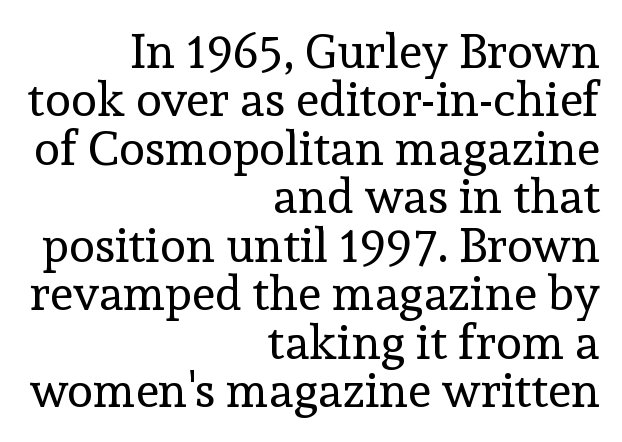
{"serif": "yes", "italic": "no", "bold": "no", "weight": "regular", "width": "normal", "x_height": "medium", "monospaced": "no", "underline": "no", "align": "right", "line_spacing": "tight", "line_spacing_ratio": 1.01, "letter_spacing": "normal", "letter_spacing_em": 0.0, "glyph_px": 48}
